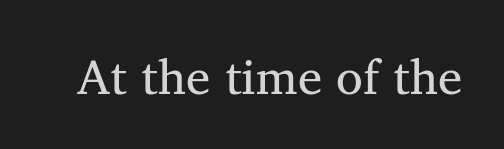
Proportional: the letters do not fall into vertical columns. Glance below the letters and you will spot only blank space. The characters are drawn with everyday or finer stroke widths. Spacing between characters is what you'd get straight out of the box. Small tapered or slab feet sit at the stroke ends, so this counts as serif.
